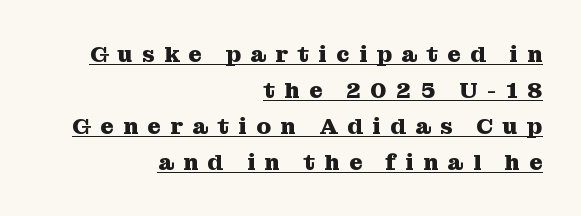
A typographer would call this underscored text. The paragraph has a hard right edge and a soft left edge. This rendering widens character spacing well past its baseline value. Weight check: bold — yes, fully. The vertical gap from one line to the next is medium.
